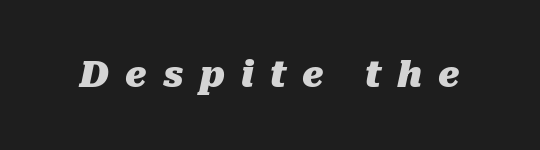
{"italic": "yes", "lean": "right", "slant_degrees": 10, "bold": "yes", "weight": "heavy", "width": "normal", "stroke_contrast": "medium", "x_height": "medium", "monospaced": "no", "underline": "no", "letter_spacing": "wide", "letter_spacing_em": 0.46, "glyph_px": 35}
